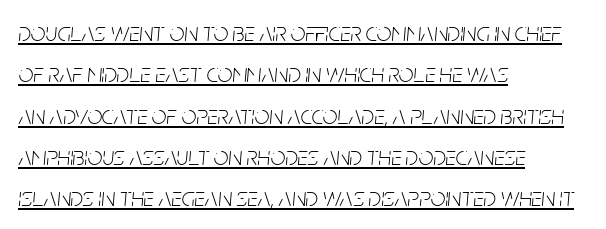
The image shows 26 px text type, italic (leaning right); set left-aligned, normal line spacing (1.59x), normal letter spacing, underlined.
